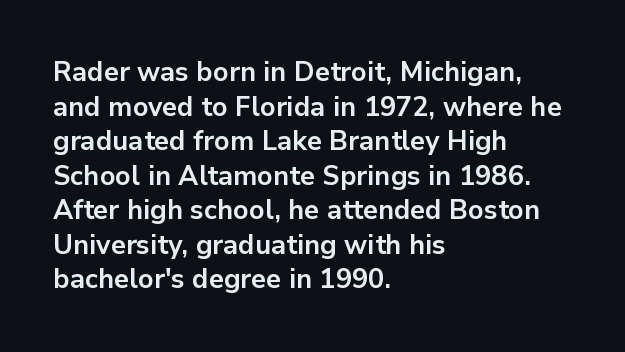
Compared with typical body copy, the letter spacing here is the same. The setting favours the left margin, as ordinary paragraphs usually do. Heft: maximum for text — a bold. Beneath every word, the page is bare. Successive baselines arrive at the customary interval. These lines were composed using upright roman letters.
